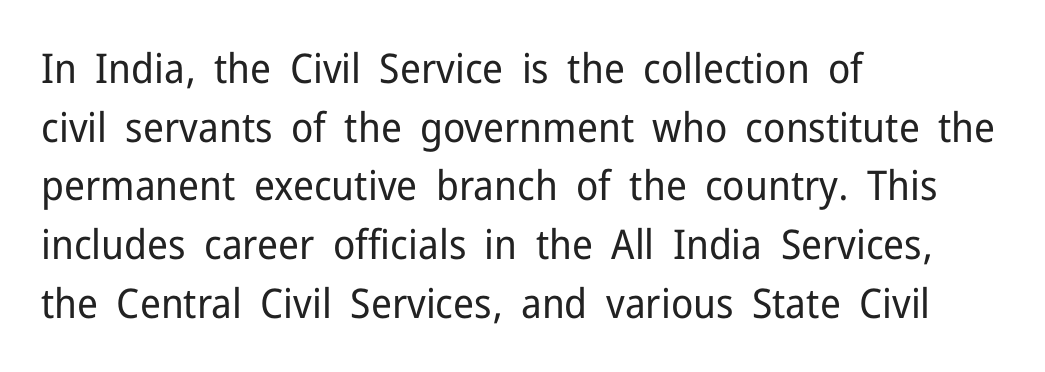
Q: Is the text bold? A: No.
Q: Is the text italic (slanted)? A: No, it is upright.
Q: Is the typeface a serif or a sans-serif typeface? A: Sans-serif.
Q: Is the text underlined? A: No.
Q: How is the paragraph aligned? A: Left-aligned.
Q: Is the spacing between letters normal or unusually wide? A: Normal.
Q: Is the spacing between lines tight, normal or loose? A: Normal.
Q: Width (condensed, normal, or wide)? A: Normal.
Q: Stroke contrast? A: Low.
Q: x-height? A: Medium.
Q: Monospaced? A: No.
